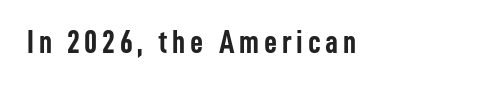
Looks like regular typesetting: each glyph gets only the width it needs. Examine the stroke ends and you'll find no serifs. Does the lettering tilt? It doesn't — this is upright. A dark, heavy texture on the line: the type is bold.
